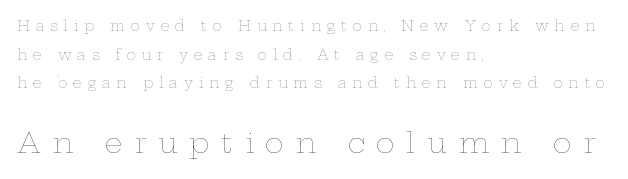
The image shows 28 px thin, wide type, upright; set left-aligned, loose line spacing (2.04x), unusually wide letter spacing (+0.41 em), not underlined; the second (bottom) block is 2.0x larger; low stroke contrast and a medium x-height.
